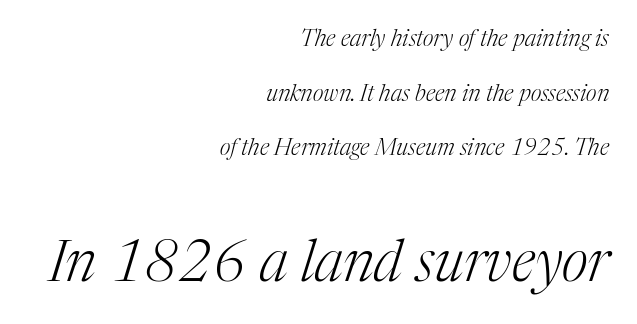
Q: Is the text bold? A: No.
Q: Is the text italic (slanted)? A: Yes, it leans right by about 17 degrees.
Q: Is the typeface a serif or a sans-serif typeface? A: Serif.
Q: Is the text underlined? A: No.
Q: How is the paragraph aligned? A: Right-aligned.
Q: Is the spacing between letters normal or unusually wide? A: Normal.
Q: Is the spacing between lines tight, normal or loose? A: Loose.
Q: Which block of text is set in a larger size, the first (top) or the second (bottom)? A: The second (bottom) one.
Q: Width (condensed, normal, or wide)? A: Normal.
Q: Stroke contrast? A: Medium.
Q: x-height? A: Medium.
Q: Monospaced? A: No.
